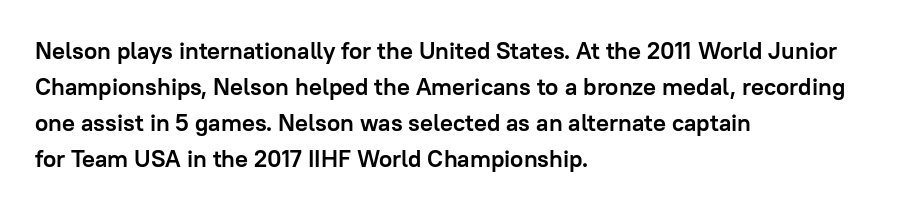
These lines are set flush left with a ragged right edge. Upright lettering throughout. Compared with typical body copy, the letter spacing here is the same. The line-height multiplier appears to be the usual default.
